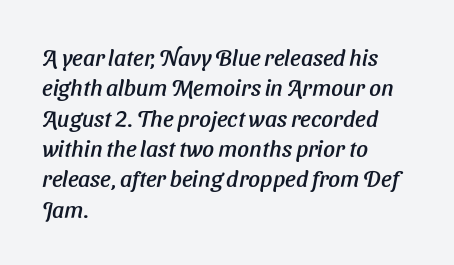
Each line starts at the same left margin while the right side varies. No extra tracking has been applied to these lines. One glance says typical: line gaps are just what's usual. The strip under each line holds only bare page.
